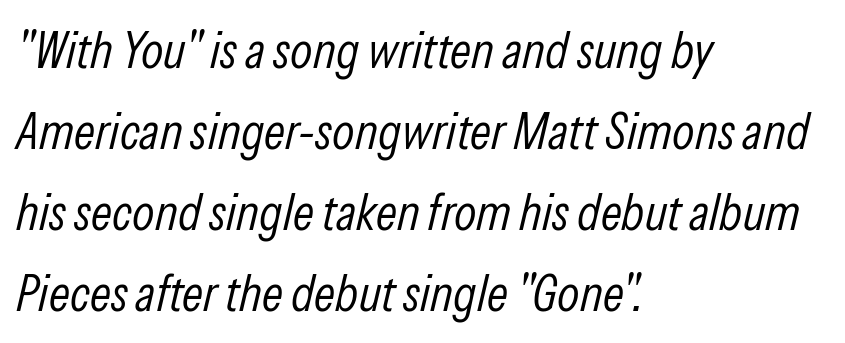
Caption: multi-line text, flush left, ragged right. Compared with ordinary roman type, these characters are visibly tilted. The passage shown is not bold in any degree. Vertically, the passage feels balanced, rows spaced as you'd expect. What stands out about the letter spacing? Nothing — it is the standard amount.
